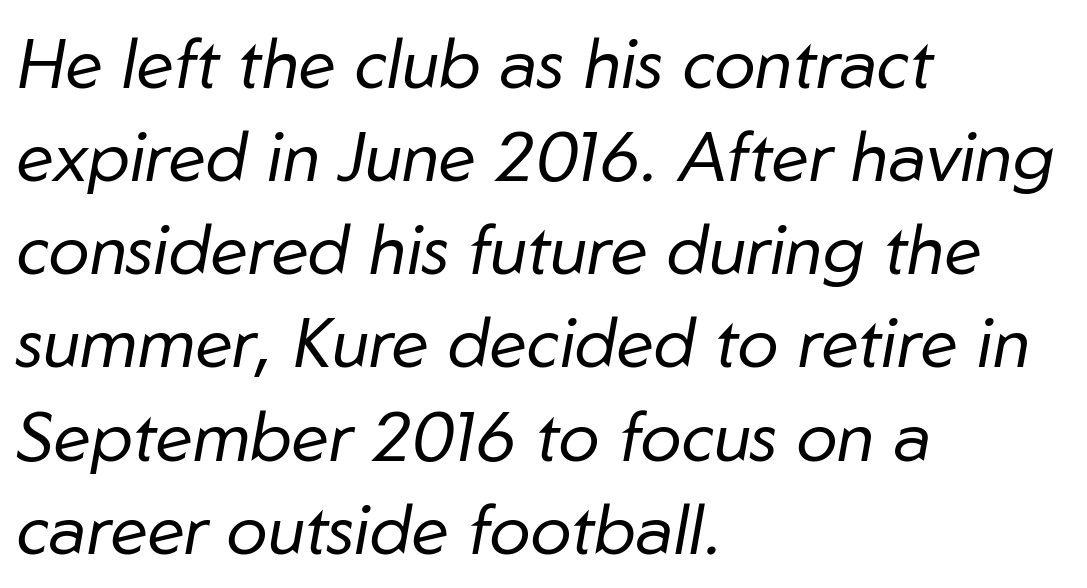
The face used here has a pronounced slope to its letters. If you measured baseline to baseline, you'd find a middling distance. The glyphs are unaccompanied by any horizontal stroke below them. Looks like regular typesetting: each glyph gets only the width it needs. Observe the ordinary spacing: letters are neighbours, not strangers. Heft: none added — not bold.
